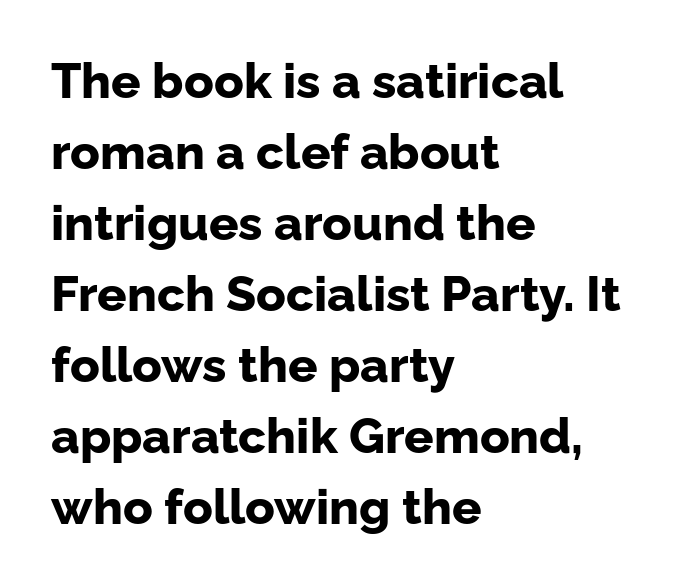
The baseline area is clear. Successive baselines arrive at the customary interval. How heavy is the stroke? Heavy — this is a bold. Is this a fixed-width face? No — the glyphs have proportional, varying widths.
